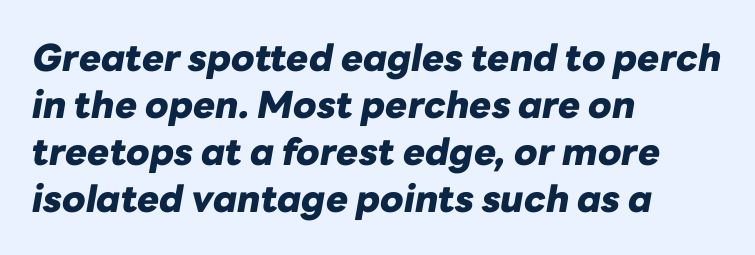
{"italic": "yes", "lean": "right", "slant_degrees": 10, "bold": "yes", "weight": "heavy", "width": "normal", "stroke_contrast": "low", "x_height": "medium", "monospaced": "no", "underline": "no", "align": "left", "line_spacing": "normal", "line_spacing_ratio": 1.27, "letter_spacing": "normal", "letter_spacing_em": 0.0, "glyph_px": 37}
